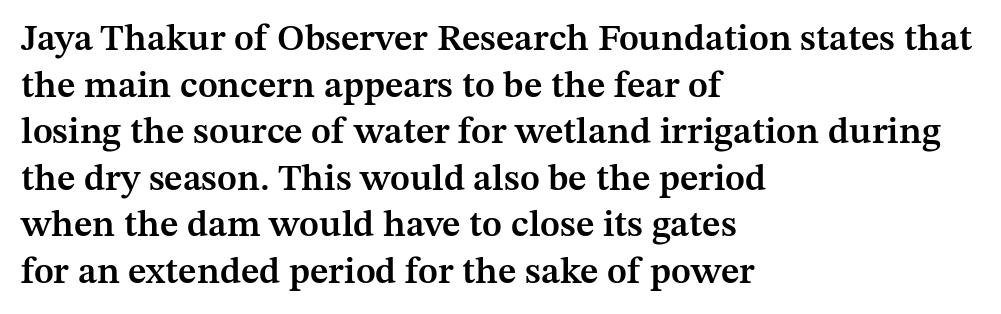
{"serif": "yes", "italic": "no", "bold": "semi", "weight": "semibold", "width": "normal", "stroke_contrast": "medium", "x_height": "medium", "monospaced": "no", "underline": "no", "align": "left", "line_spacing": "normal", "line_spacing_ratio": 1.26, "letter_spacing": "normal", "letter_spacing_em": 0.0, "glyph_px": 37}
